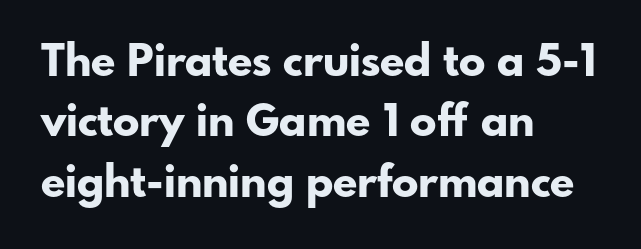
Tracking here is standard; glyphs follow each other at the usual distance. Proportional: the letters do not fall into vertical columns. The passage is arranged the way most books set body copy — flush left. Lines of text with bare space underneath.
